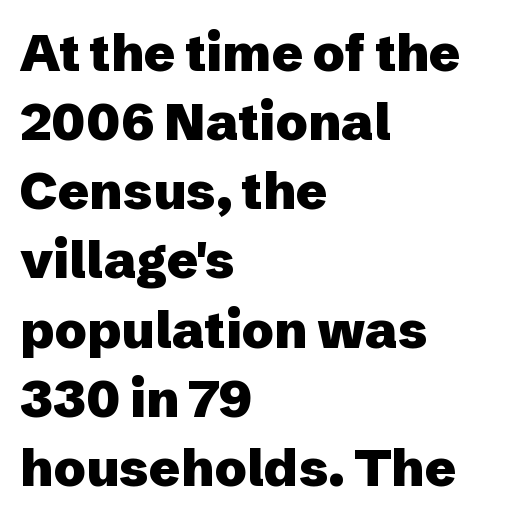
Q: Is the text bold? A: Yes.
Q: Is the text italic (slanted)? A: No, it is upright.
Q: Is the typeface a serif or a sans-serif typeface? A: Sans-serif.
Q: Is the text underlined? A: No.
Q: How is the paragraph aligned? A: Left-aligned.
Q: Is the spacing between letters normal or unusually wide? A: Normal.
Q: Is the spacing between lines tight, normal or loose? A: Normal.
Q: Width (condensed, normal, or wide)? A: Normal.
Q: Stroke contrast? A: Low.
Q: x-height? A: Medium.
Q: Monospaced? A: No.
